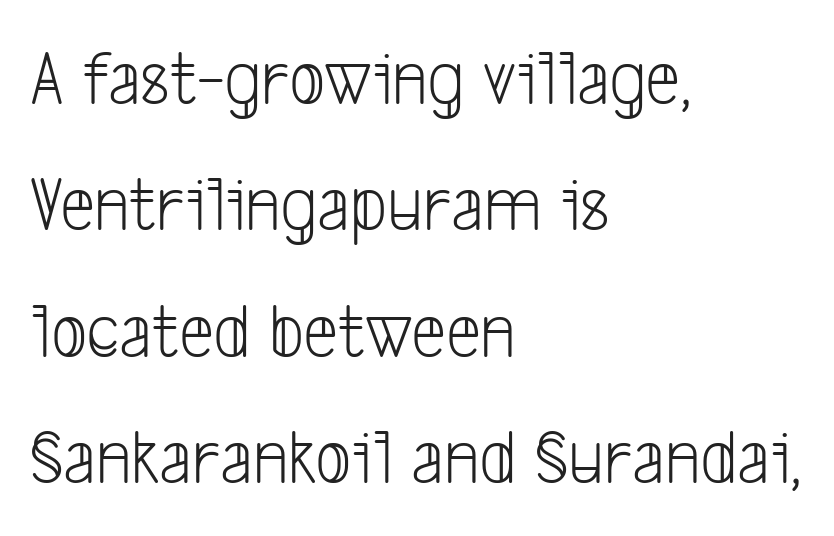
Q: Is the text bold? A: No.
Q: Is the typeface a serif or a sans-serif typeface? A: Sans-serif.
Q: Is the text underlined? A: No.
Q: How is the paragraph aligned? A: Left-aligned.
Q: Is the spacing between letters normal or unusually wide? A: Normal.
Q: Is the spacing between lines tight, normal or loose? A: Normal.
Q: Width (condensed, normal, or wide)? A: Condensed.
Q: Stroke contrast? A: Low.
Q: x-height? A: Medium.
Q: Monospaced? A: No.
